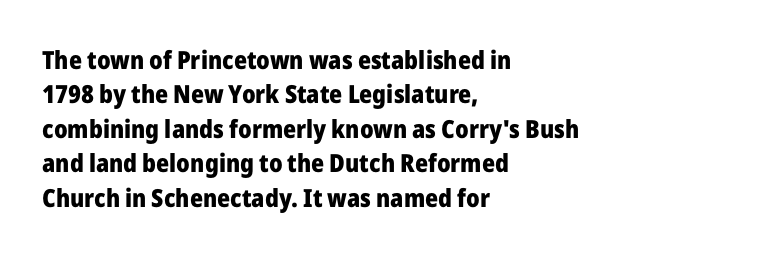
Q: Is the text bold? A: Yes.
Q: Is the text italic (slanted)? A: No, it is upright.
Q: Is the text underlined? A: No.
Q: How is the paragraph aligned? A: Left-aligned.
Q: Is the spacing between letters normal or unusually wide? A: Normal.
Q: Is the spacing between lines tight, normal or loose? A: Normal.
